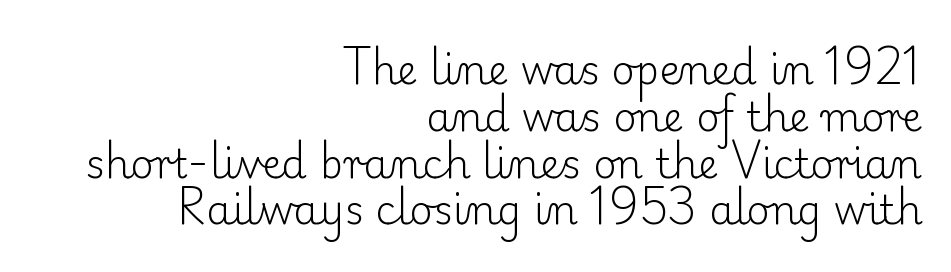
Q: Is the text bold? A: No.
Q: Is the text italic (slanted)? A: No, it is upright.
Q: Is the text underlined? A: No.
Q: How is the paragraph aligned? A: Right-aligned.
Q: Is the spacing between letters normal or unusually wide? A: Normal.
Q: Width (condensed, normal, or wide)? A: Normal.
Q: Stroke contrast? A: Low.
Q: x-height? A: Small.
Q: Monospaced? A: No.
